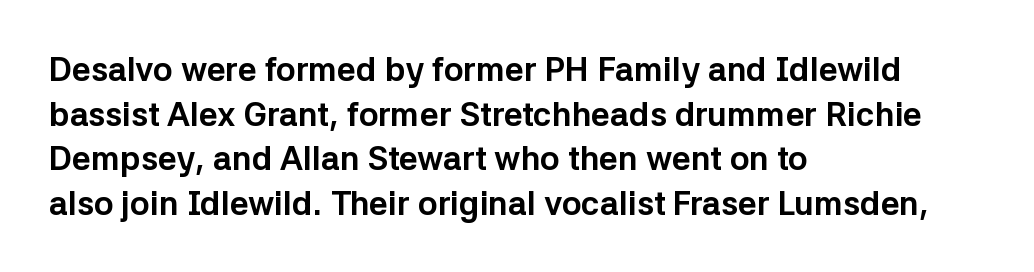
The image shows 33 px bold sans-serif type, upright; set left-aligned, normal line spacing (1.35x), normal letter spacing, not underlined; low stroke contrast and a medium x-height.
